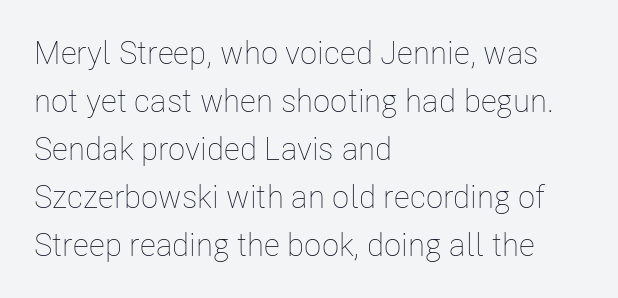
Posture: straight, roman, zero tilt. Whoever set this chose a conventional vertical rhythm. Heft: none added — not bold. The setting favours the left margin, as ordinary paragraphs usually do. A bare baseline throughout the passage.
